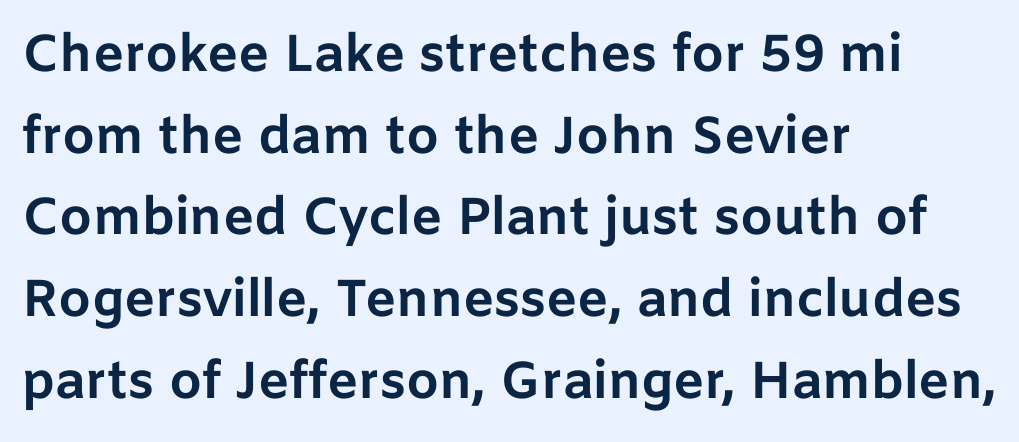
The words here are not underlined. Varying glyph widths throughout — classic text-font behaviour. Observe the absence of serifs on each vertical stroke in this sample. Whoever set this chose a conventional vertical rhythm. A dark, heavy texture on the line: the type is bold.
